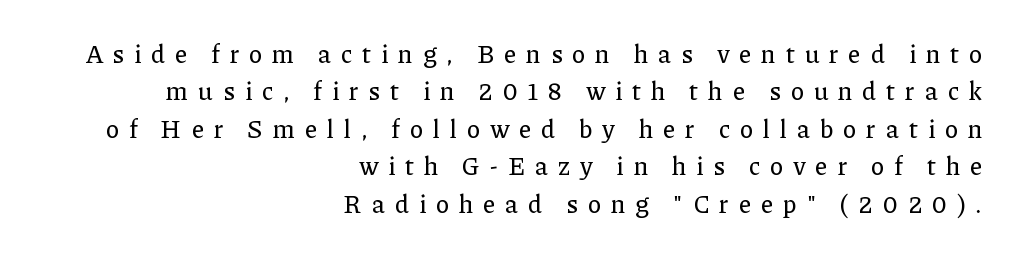
{"italic": "no", "underline": "no", "align": "right", "line_spacing": "normal", "line_spacing_ratio": 1.5, "letter_spacing": "wide", "letter_spacing_em": 0.4, "glyph_px": 25}
